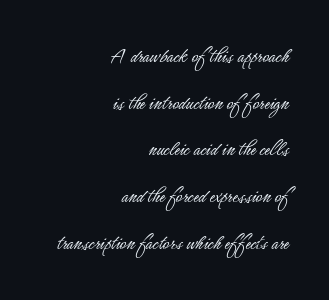
The image shows 22 px text type; set right-aligned, loose line spacing (2.12x), normal letter spacing, not underlined.
